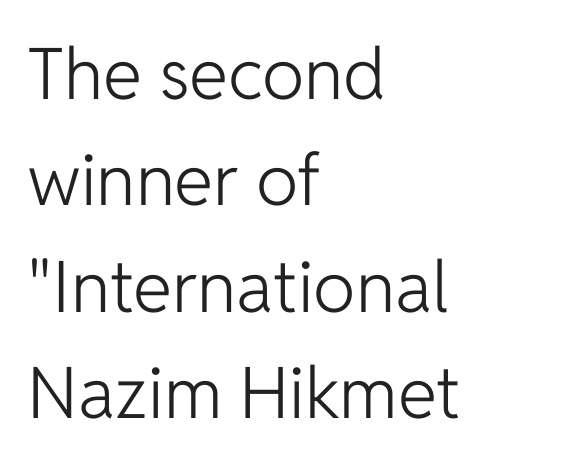
Q: Is the text bold? A: No.
Q: Is the text italic (slanted)? A: No, it is upright.
Q: Is the typeface a serif or a sans-serif typeface? A: Sans-serif.
Q: Is the text underlined? A: No.
Q: How is the paragraph aligned? A: Left-aligned.
Q: Is the spacing between letters normal or unusually wide? A: Normal.
Q: Is the spacing between lines tight, normal or loose? A: Normal.
Q: Width (condensed, normal, or wide)? A: Normal.
Q: Stroke contrast? A: Low.
Q: x-height? A: Medium.
Q: Monospaced? A: No.
